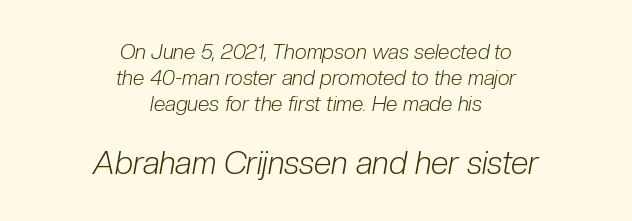
The image shows 32 px light, condensed type, italic (leaning right); set centered, line spacing 1.24x, normal letter spacing, not underlined; the second (bottom) block is 1.52x larger; low stroke contrast and a medium x-height.
